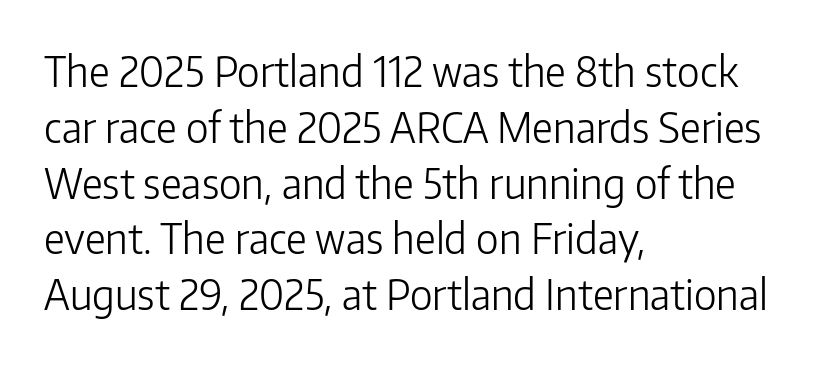
{"serif": "no", "italic": "no", "bold": "no", "weight": "light", "width": "normal", "stroke_contrast": "low", "x_height": "medium", "monospaced": "no", "underline": "no", "align": "left", "line_spacing": "normal", "line_spacing_ratio": 1.36, "letter_spacing": "normal", "letter_spacing_em": 0.0, "glyph_px": 41}
